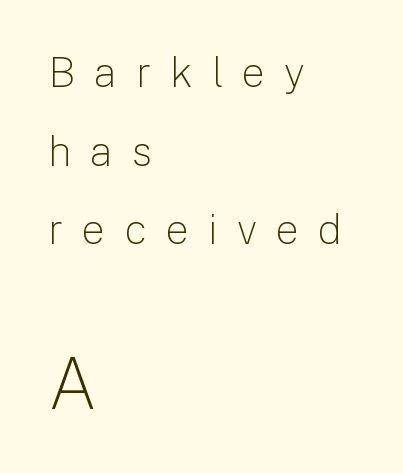
Top chunk: small. Bottom chunk: large. The lettering stays uniformly vertical, giving the passage a roman look. A typesetter would call this proportional, since set widths differ per character. Left-aligned paragraph, ragged on the right. The letters are spread apart with noticeably loose tracking.
